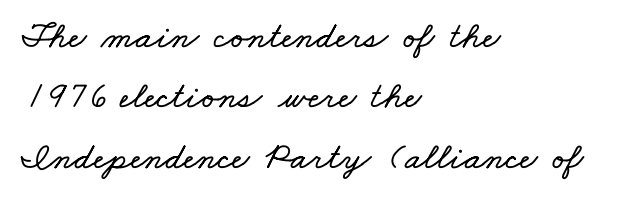
Q: Is the text underlined? A: No.
Q: How is the paragraph aligned? A: Left-aligned.
Q: Is the spacing between letters normal or unusually wide? A: Normal.
Q: Is the spacing between lines tight, normal or loose? A: Normal.
Q: Width (condensed, normal, or wide)? A: Wide.
Q: Stroke contrast? A: Low.
Q: x-height? A: Small.
Q: Monospaced? A: No.
